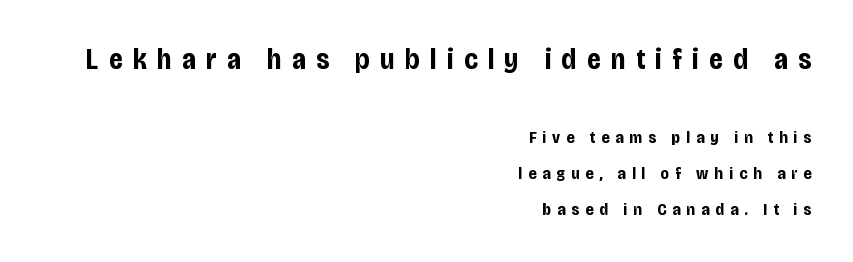
The image shows 29 px bold, condensed sans-serif type, upright; set right-aligned, loose line spacing (2.12x), unusually wide letter spacing (+0.36 em), not underlined; the first (top) block is 1.71x larger; low stroke contrast and a large x-height.
